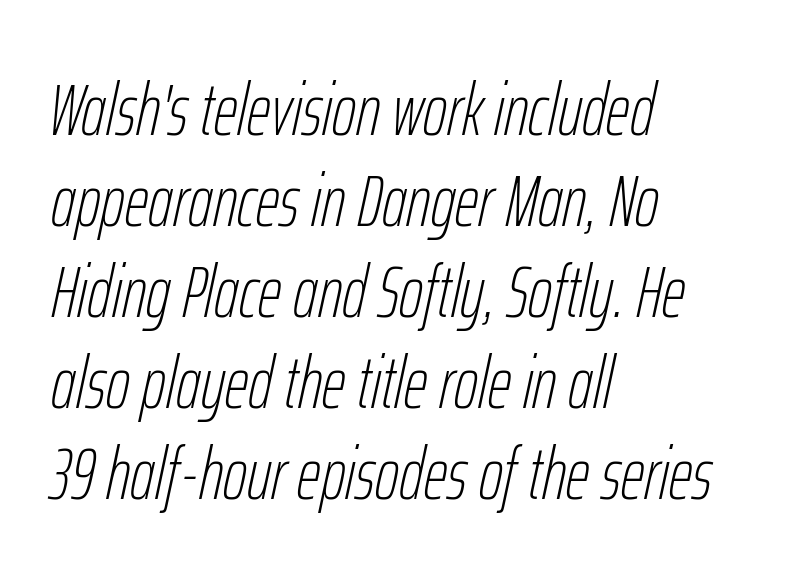
The image shows 74 px thin, condensed type, italic (leaning right); set left-aligned, line spacing 1.23x, normal letter spacing, not underlined; low stroke contrast and a medium x-height.
